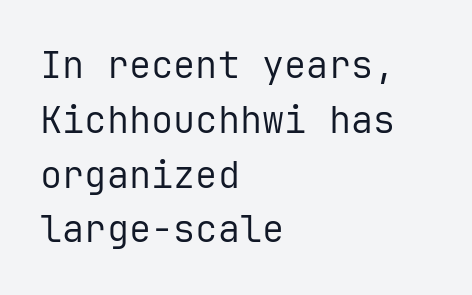
The image shows 37 px regular-weight sans-serif type, upright, monospaced; set left-aligned, normal line spacing (1.48x), normal letter spacing, not underlined; low stroke contrast and a medium x-height.
